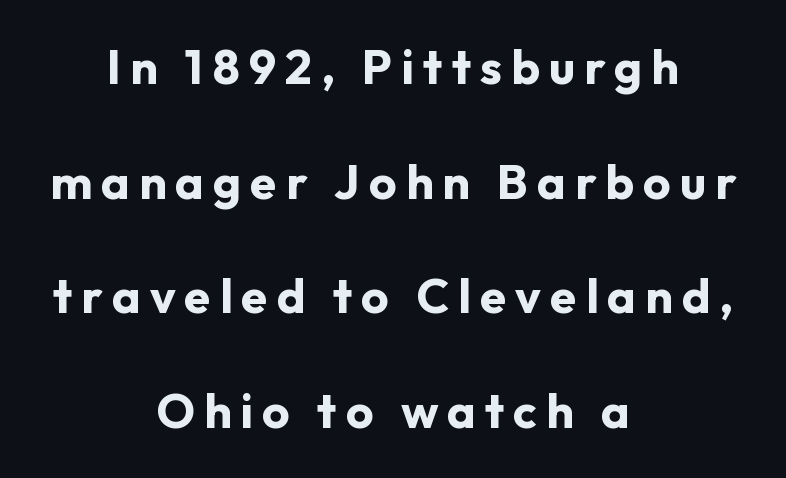
The glyphs in this specimen are sans serif. Short and long lines alike share a common midpoint. How heavy is the stroke? Heavy — this is a bold. A typesetter would call this proportional, since set widths differ per character. Unmarked baselines from the first word to the last.
